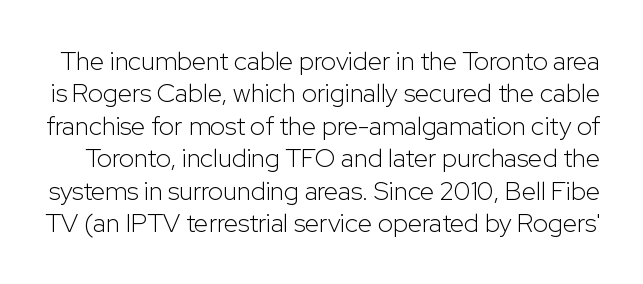
Q: Is the text bold? A: No.
Q: Is the text italic (slanted)? A: No, it is upright.
Q: Is the text underlined? A: No.
Q: Is the spacing between letters normal or unusually wide? A: Normal.
Q: Is the spacing between lines tight, normal or loose? A: Normal.
